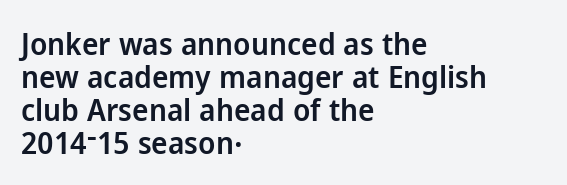
Q: Is the text bold? A: Semi-bold.
Q: Is the text italic (slanted)? A: No, it is upright.
Q: Is the typeface a serif or a sans-serif typeface? A: Sans-serif.
Q: Is the text underlined? A: No.
Q: How is the paragraph aligned? A: Left-aligned.
Q: Is the spacing between letters normal or unusually wide? A: Normal.
Q: Is the spacing between lines tight, normal or loose? A: Tight.
Q: Width (condensed, normal, or wide)? A: Normal.
Q: Stroke contrast? A: Low.
Q: x-height? A: Medium.
Q: Monospaced? A: No.
